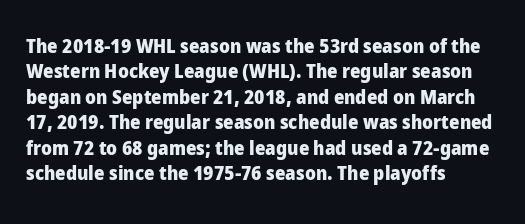
Q: Is the text bold? A: Yes.
Q: Is the text italic (slanted)? A: No, it is upright.
Q: Is the text underlined? A: No.
Q: How is the paragraph aligned? A: Left-aligned.
Q: Is the spacing between letters normal or unusually wide? A: Normal.
Q: Is the spacing between lines tight, normal or loose? A: Normal.
